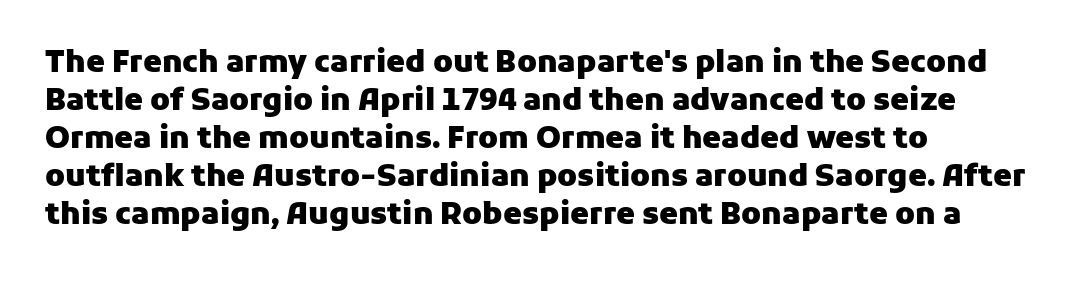
{"serif": "no", "italic": "no", "bold": "yes", "weight": "heavy", "width": "normal", "stroke_contrast": "low", "x_height": "medium", "monospaced": "no", "underline": "no", "align": "left", "line_spacing": "normal", "line_spacing_ratio": 1.27, "letter_spacing": "normal", "letter_spacing_em": 0.0, "glyph_px": 30}
